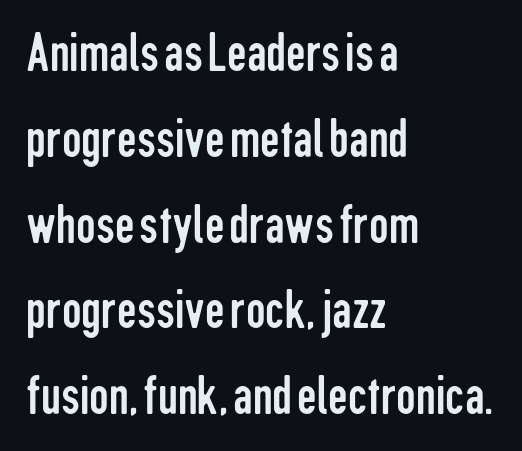
The image shows 55 px regular-weight, condensed sans-serif type, upright; set left-aligned, normal line spacing (1.56x), normal letter spacing, not underlined; low stroke contrast and a medium x-height.
